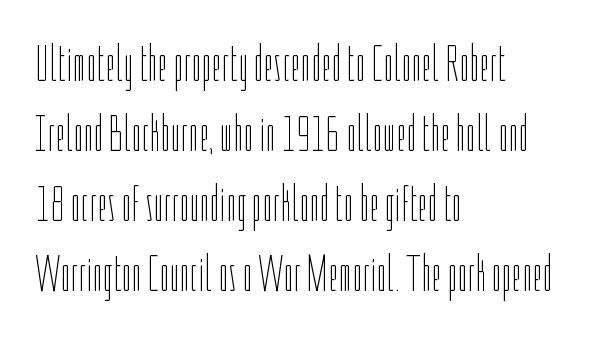
Q: Is the text bold? A: No.
Q: Is the text italic (slanted)? A: No, it is upright.
Q: Is the text underlined? A: No.
Q: How is the paragraph aligned? A: Left-aligned.
Q: Is the spacing between letters normal or unusually wide? A: Normal.
Q: Is the spacing between lines tight, normal or loose? A: Normal.
Q: Width (condensed, normal, or wide)? A: Condensed.
Q: Stroke contrast? A: Low.
Q: x-height? A: Medium.
Q: Monospaced? A: No.
